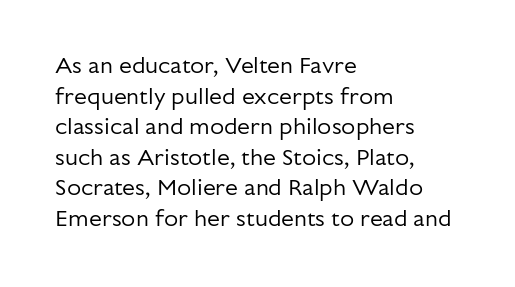
The image shows 23 px text type, upright; set left-aligned, normal line spacing (1.33x), normal letter spacing, not underlined.
